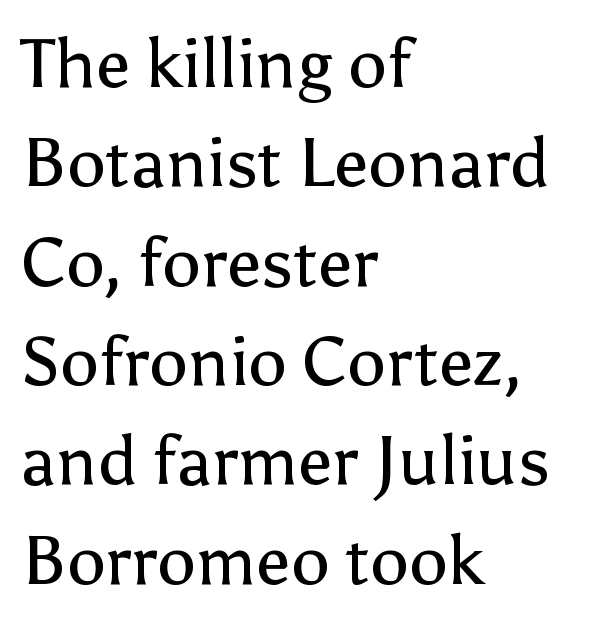
Q: Is the text bold? A: No.
Q: Is the text italic (slanted)? A: No, it is upright.
Q: Is the typeface a serif or a sans-serif typeface? A: Sans-serif.
Q: Is the text underlined? A: No.
Q: How is the paragraph aligned? A: Left-aligned.
Q: Is the spacing between letters normal or unusually wide? A: Normal.
Q: Is the spacing between lines tight, normal or loose? A: Normal.
Q: Width (condensed, normal, or wide)? A: Normal.
Q: Stroke contrast? A: Low.
Q: x-height? A: Medium.
Q: Monospaced? A: No.
